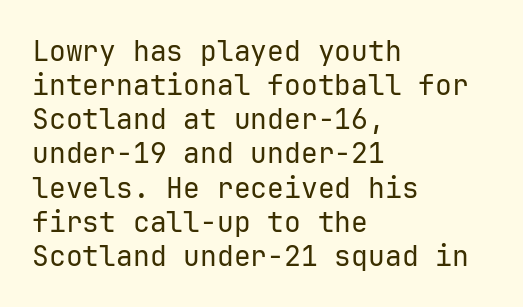
Reading down the block, your eye returns to a fixed left position each line. Note the uniform advance width — an 'i' takes as much space as an 'm'. Here the glyphs are tracked normally, forming tight word shapes. A light-to-regular cut is what we see here.
